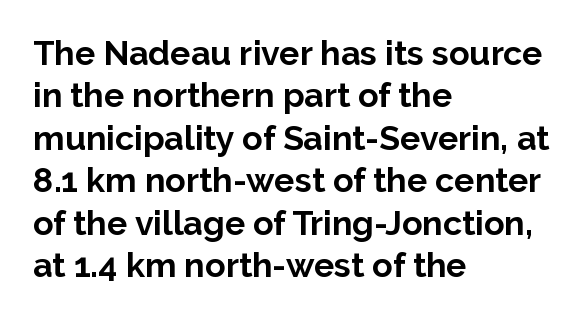
{"serif": "no", "italic": "no", "bold": "yes", "weight": "bold", "width": "normal", "stroke_contrast": "low", "x_height": "medium", "monospaced": "no", "underline": "no", "align": "left", "line_spacing": "normal", "line_spacing_ratio": 1.25, "letter_spacing": "normal", "letter_spacing_em": 0.0, "glyph_px": 34}
